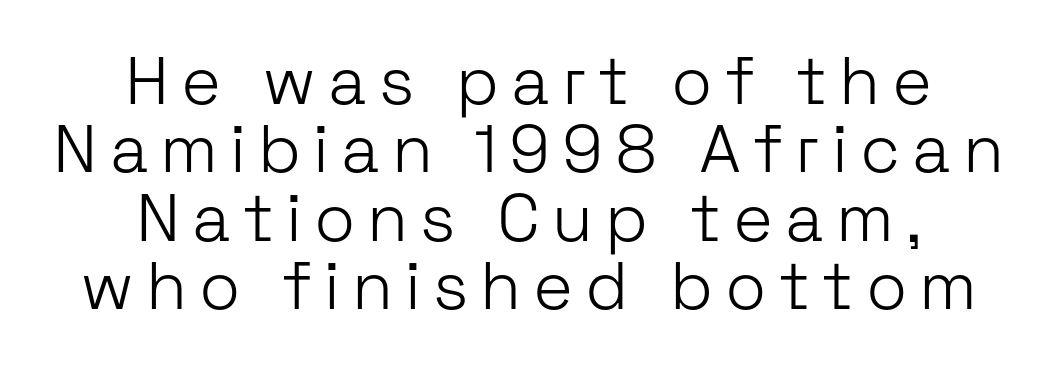
Q: Is the text bold? A: No.
Q: Is the text italic (slanted)? A: No, it is upright.
Q: Is the typeface a serif or a sans-serif typeface? A: Sans-serif.
Q: Is the text underlined? A: No.
Q: How is the paragraph aligned? A: Centered.
Q: Is the spacing between lines tight, normal or loose? A: Tight.
Q: Width (condensed, normal, or wide)? A: Normal.
Q: Stroke contrast? A: Low.
Q: x-height? A: Medium.
Q: Monospaced? A: No.
